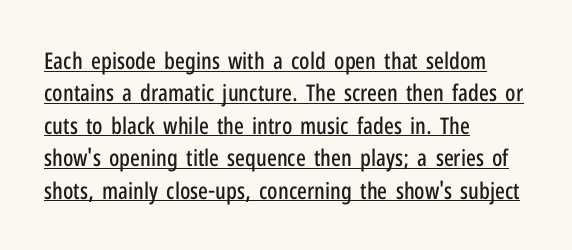
This sample carries an underscore along the baseline area. Vertical strokes here are truly vertical. In terms of leading, this rendering sits right in the middle. Standard letterfit; no display-style spreading of the glyphs.
